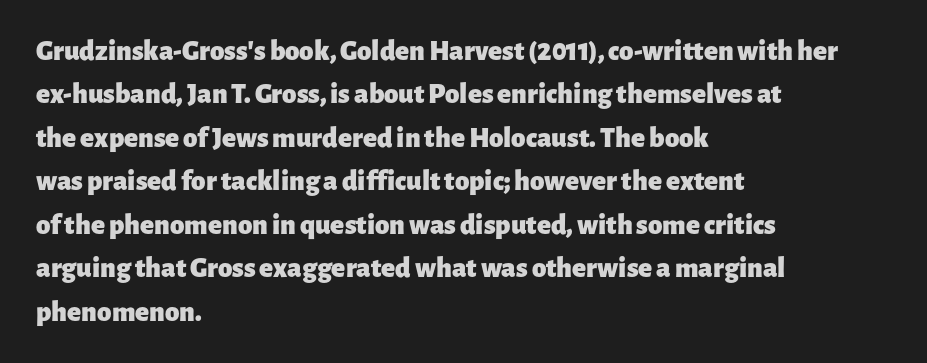
{"serif": "no", "italic": "no", "bold": "yes", "weight": "heavy", "width": "normal", "stroke_contrast": "low", "x_height": "medium", "monospaced": "no", "underline": "no", "align": "left", "line_spacing": "normal", "line_spacing_ratio": 1.5, "letter_spacing": "normal", "letter_spacing_em": 0.0, "glyph_px": 29}
